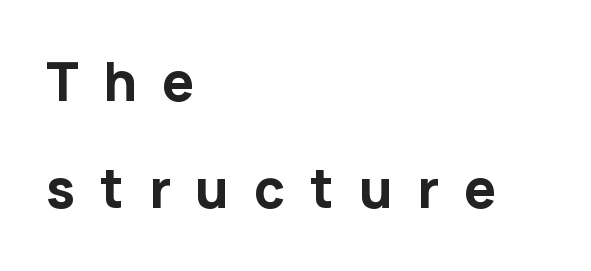
The image shows 51 px bold sans-serif type, upright; set left-aligned, loose line spacing (2.1x), unusually wide letter spacing (+0.49 em), not underlined; low stroke contrast and a medium x-height.
